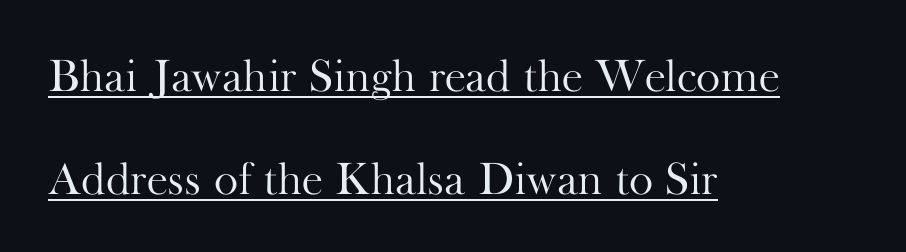
The image shows 46 px light serif type, upright; set left-aligned, loose line spacing (2.23x), normal letter spacing, underlined; high stroke contrast and a small x-height.
